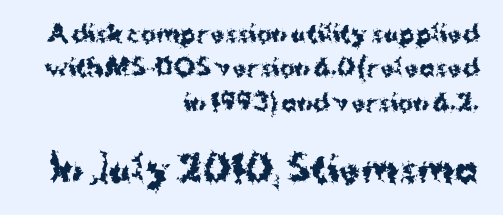
Q: Is the text bold? A: Yes.
Q: Is the text italic (slanted)? A: No, it is upright.
Q: Is the typeface a serif or a sans-serif typeface? A: Sans-serif.
Q: Is the text underlined? A: No.
Q: How is the paragraph aligned? A: Right-aligned.
Q: Is the spacing between letters normal or unusually wide? A: Normal.
Q: Is the spacing between lines tight, normal or loose? A: Normal.
Q: Which block of text is set in a larger size, the first (top) or the second (bottom)? A: The second (bottom) one.
Q: Width (condensed, normal, or wide)? A: Normal.
Q: Stroke contrast? A: Medium.
Q: x-height? A: Medium.
Q: Monospaced? A: No.
